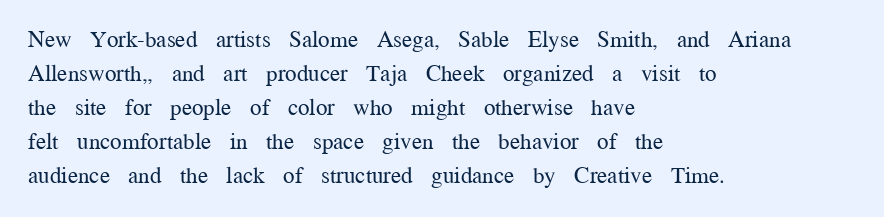
{"italic": "no", "bold": "no", "underline": "no", "align": "left", "line_spacing": "normal", "line_spacing_ratio": 1.48, "letter_spacing": "normal", "letter_spacing_em": 0.0, "glyph_px": 23}
